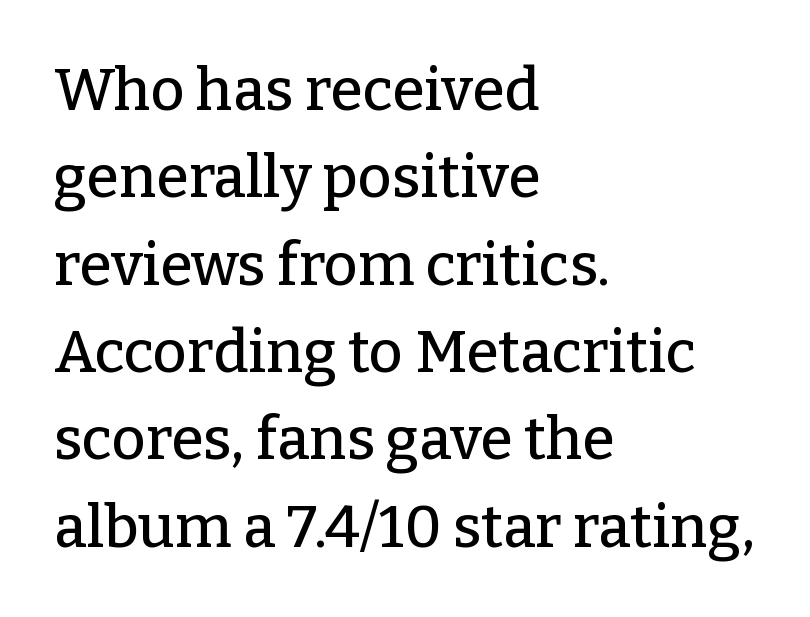
{"serif": "yes", "italic": "no", "width": "normal", "stroke_contrast": "low", "x_height": "medium", "monospaced": "no", "underline": "no", "align": "left", "line_spacing": "normal", "line_spacing_ratio": 1.48, "letter_spacing": "normal", "letter_spacing_em": 0.0, "glyph_px": 59}
